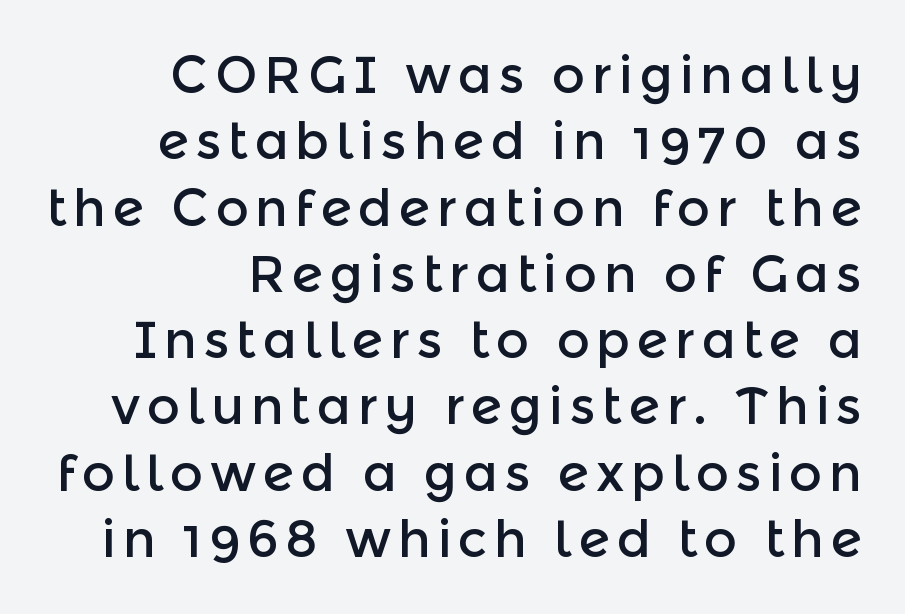
Q: Is the text italic (slanted)? A: No, it is upright.
Q: Is the typeface a serif or a sans-serif typeface? A: Sans-serif.
Q: Is the text underlined? A: No.
Q: How is the paragraph aligned? A: Right-aligned.
Q: Is the spacing between lines tight, normal or loose? A: Normal.
Q: Width (condensed, normal, or wide)? A: Normal.
Q: x-height? A: Medium.
Q: Monospaced? A: No.
